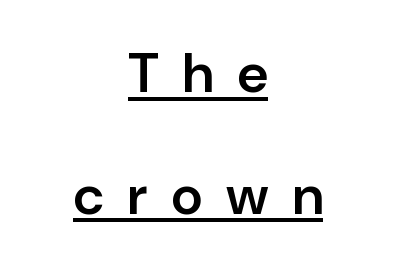
{"serif": "no", "italic": "no", "bold": "semi", "weight": "semibold", "width": "normal", "stroke_contrast": "low", "x_height": "medium", "monospaced": "no", "underline": "yes", "align": "center", "line_spacing": "loose", "line_spacing_ratio": 2.21, "letter_spacing": "wide", "letter_spacing_em": 0.43, "glyph_px": 55}
